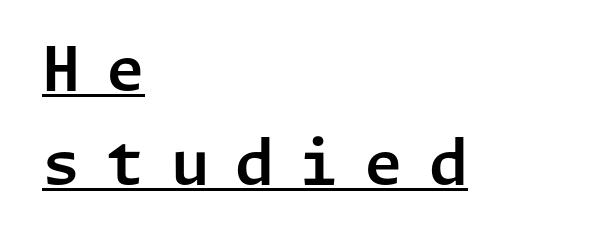
The image shows 62 px sans-serif type, upright; set left-aligned, normal line spacing (1.51x), unusually wide letter spacing (+0.42 em), underlined; low stroke contrast and a medium x-height.
